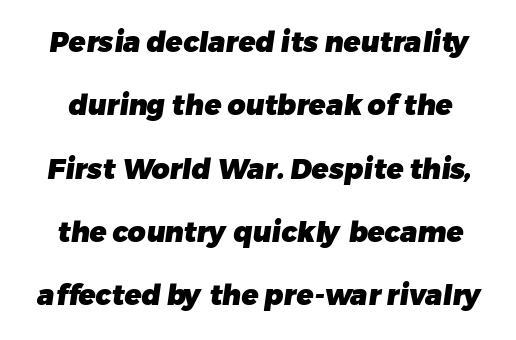
Strokes here are thick enough to call this a true bold. Do the characters align in a grid? No, the font is proportional. A typesetter would label this face a sans. This sample trades compactness for vertical openness between lines. Honestly, the letter spacing is just normal — you wouldn't notice it.
